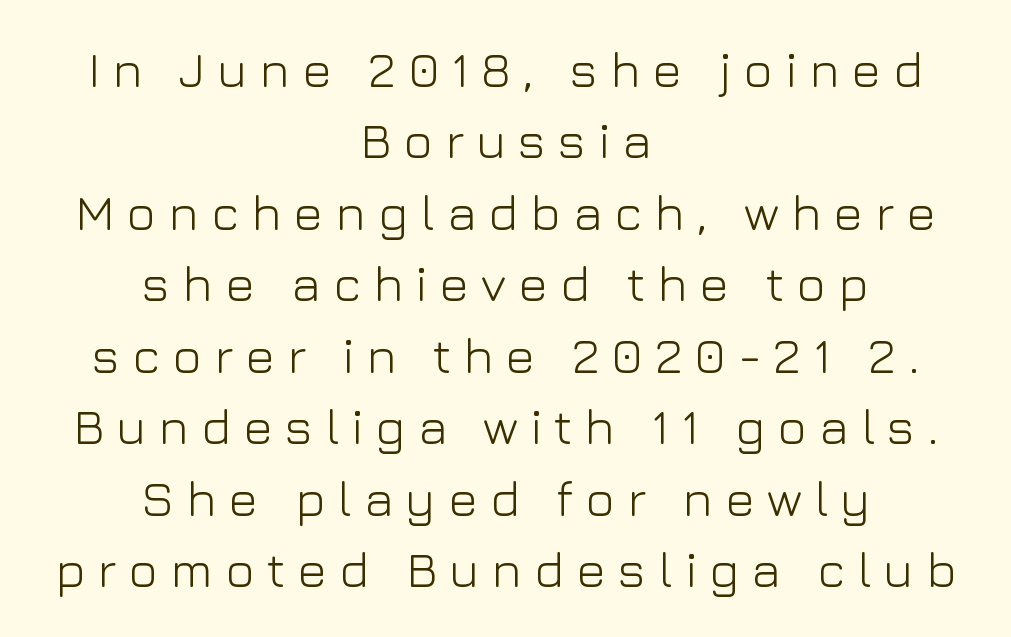
Q: Is the text bold? A: No.
Q: Is the text italic (slanted)? A: No, it is upright.
Q: Is the typeface a serif or a sans-serif typeface? A: Sans-serif.
Q: Is the text underlined? A: No.
Q: How is the paragraph aligned? A: Centered.
Q: Is the spacing between letters normal or unusually wide? A: Unusually wide.
Q: Is the spacing between lines tight, normal or loose? A: Normal.
Q: Width (condensed, normal, or wide)? A: Normal.
Q: Stroke contrast? A: Low.
Q: x-height? A: Medium.
Q: Monospaced? A: No.
